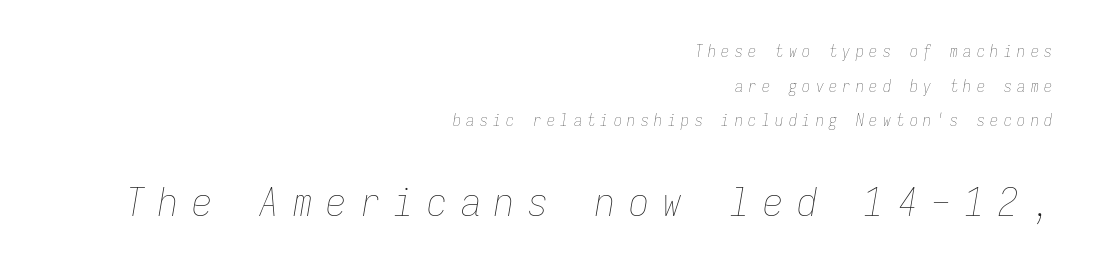
The image shows 40 px thin, condensed type, italic (leaning right), monospaced; set right-aligned, loose line spacing (2.17x), unusually wide letter spacing (+0.34 em), not underlined; the second (bottom) block is 2.5x larger; low stroke contrast and a medium x-height.
